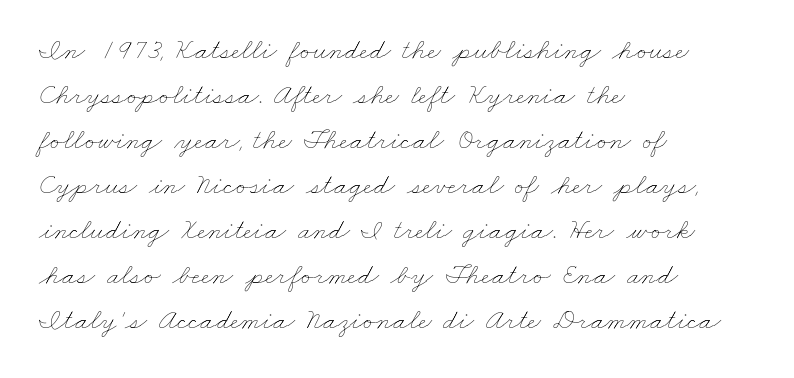
This sample has the flowing, uneven cadence of proportional lettering. The leading is moderate, giving the passage an even texture. Tracking here is standard; glyphs follow each other at the usual distance. The strip under each line holds only bare page. The weight would be labelled regular, book, light, or lighter still.
